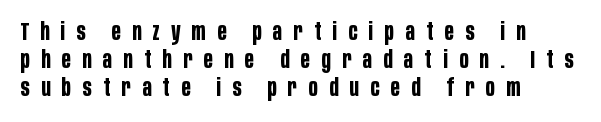
The image shows 24 px bold type, upright; set left-aligned, line spacing 1.16x, unusually wide letter spacing (+0.47 em), not underlined.
